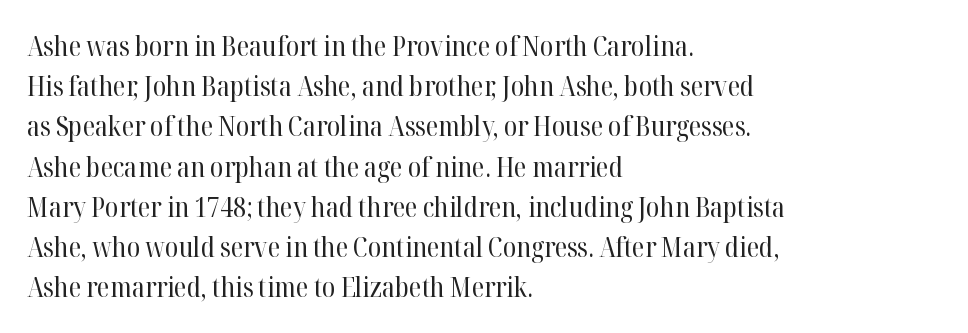
The image shows 27 px text type, upright; set left-aligned, normal line spacing (1.49x), normal letter spacing, not underlined.
